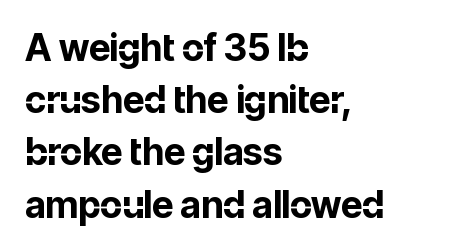
The image shows 37 px bold sans-serif type, upright; set left-aligned, normal line spacing (1.41x), normal letter spacing, not underlined; low stroke contrast and a medium x-height.
